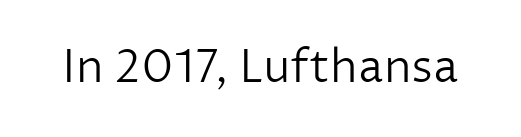
The image shows 46 px light sans-serif type, upright; set normal letter spacing, not underlined; low stroke contrast and a medium x-height.
